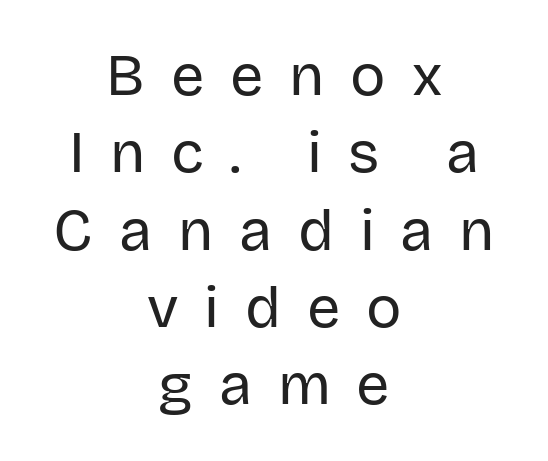
Q: Is the text bold? A: No.
Q: Is the text italic (slanted)? A: No, it is upright.
Q: Is the typeface a serif or a sans-serif typeface? A: Sans-serif.
Q: Is the text underlined? A: No.
Q: How is the paragraph aligned? A: Centered.
Q: Is the spacing between letters normal or unusually wide? A: Unusually wide.
Q: Is the spacing between lines tight, normal or loose? A: Normal.
Q: Width (condensed, normal, or wide)? A: Normal.
Q: Stroke contrast? A: Low.
Q: x-height? A: Large.
Q: Monospaced? A: No.
